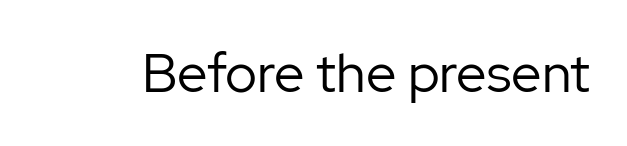
{"serif": "no", "italic": "no", "bold": "no", "weight": "regular", "width": "normal", "stroke_contrast": "low", "x_height": "medium", "monospaced": "no", "underline": "no", "letter_spacing": "normal", "letter_spacing_em": 0.0, "glyph_px": 54}
